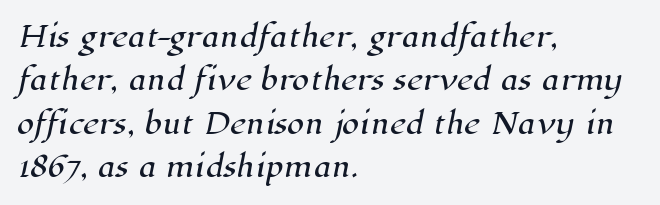
Q: Is the typeface a serif or a sans-serif typeface? A: Serif.
Q: Is the text underlined? A: No.
Q: How is the paragraph aligned? A: Left-aligned.
Q: Is the spacing between letters normal or unusually wide? A: Normal.
Q: Is the spacing between lines tight, normal or loose? A: Normal.
Q: Width (condensed, normal, or wide)? A: Normal.
Q: Stroke contrast? A: High.
Q: x-height? A: Medium.
Q: Monospaced? A: No.
